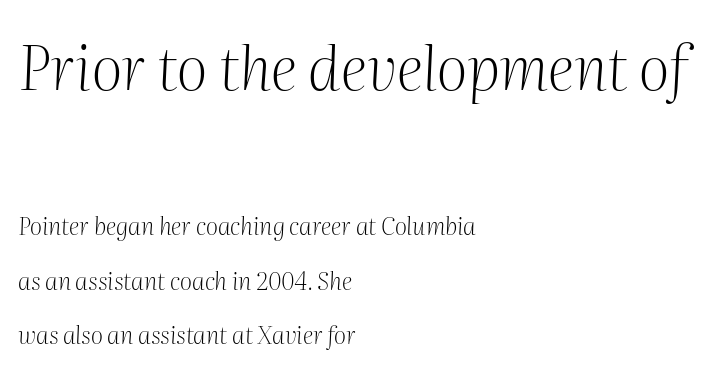
{"serif": "yes", "italic": "yes", "lean": "right", "slant_degrees": 2, "bold": "no", "weight": "light", "width": "normal", "stroke_contrast": "medium", "x_height": "medium", "monospaced": "no", "underline": "no", "align": "left", "line_spacing": "loose", "line_spacing_ratio": 2.28, "letter_spacing": "normal", "letter_spacing_em": 0.0, "larger_block": "first", "size_ratio": 2.54, "glyph_px": 61}
